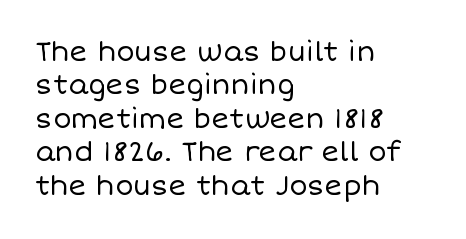
No letter is thick-stroked: the sample isn't bold. This rendering leaves character spacing at its baseline value. A bare baseline throughout the passage. Line beginnings align vertically; line endings do not. This sample uses an upright cut, with every glyph sitting square on the baseline.
